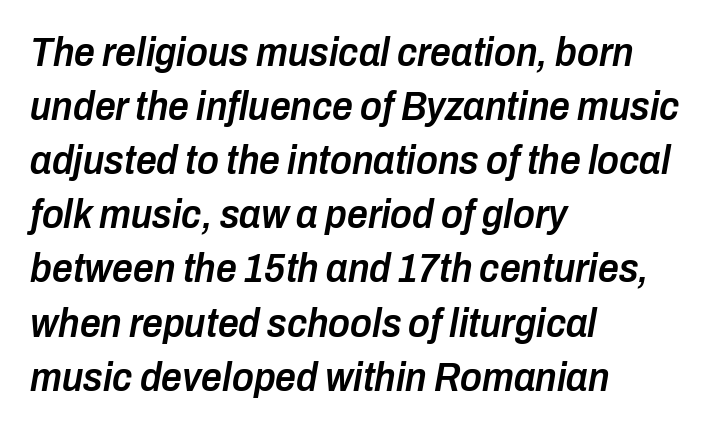
The image shows 41 px semibold, condensed type, italic (leaning right); set left-aligned, normal line spacing (1.32x), normal letter spacing, not underlined; low stroke contrast and a medium x-height.
